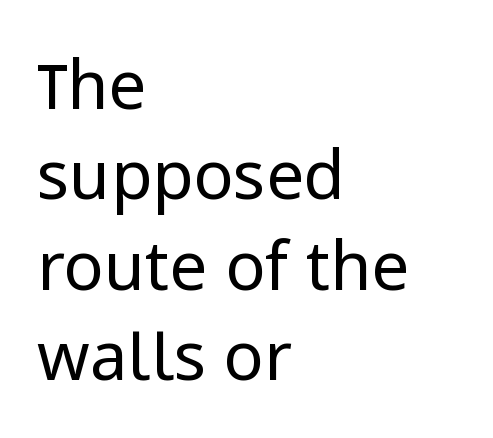
Q: Is the text bold? A: No.
Q: Is the text italic (slanted)? A: No, it is upright.
Q: Is the typeface a serif or a sans-serif typeface? A: Sans-serif.
Q: Is the text underlined? A: No.
Q: How is the paragraph aligned? A: Left-aligned.
Q: Is the spacing between letters normal or unusually wide? A: Normal.
Q: Is the spacing between lines tight, normal or loose? A: Normal.
Q: Width (condensed, normal, or wide)? A: Normal.
Q: Stroke contrast? A: Low.
Q: x-height? A: Medium.
Q: Monospaced? A: No.
